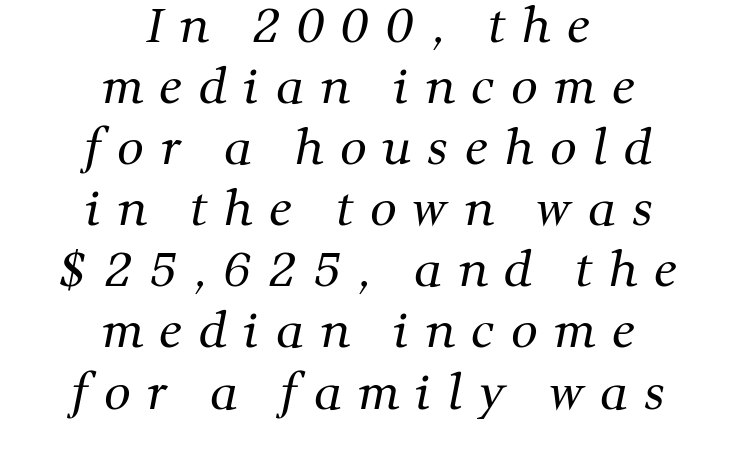
{"serif": "yes", "bold": "no", "weight": "regular", "width": "normal", "stroke_contrast": "medium", "x_height": "medium", "monospaced": "no", "underline": "no", "align": "center", "line_spacing": "normal", "line_spacing_ratio": 1.3, "letter_spacing": "wide", "letter_spacing_em": 0.35, "glyph_px": 47}
